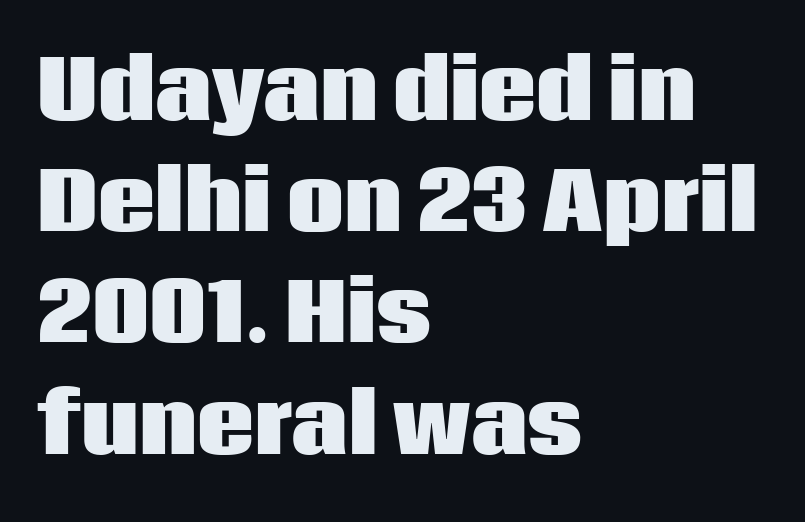
{"serif": "no", "italic": "no", "bold": "yes", "weight": "heavy", "width": "normal", "stroke_contrast": "low", "x_height": "large", "monospaced": "no", "underline": "no", "align": "left", "line_spacing": "normal", "line_spacing_ratio": 1.39, "letter_spacing": "normal", "letter_spacing_em": 0.0, "glyph_px": 80}
